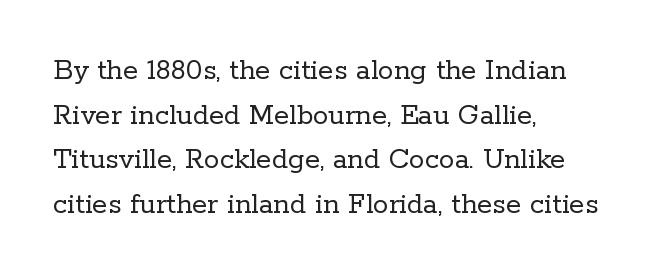
The image shows 31 px regular-weight serif type, upright; set left-aligned, normal line spacing (1.44x), normal letter spacing, not underlined; low stroke contrast and a medium x-height.
